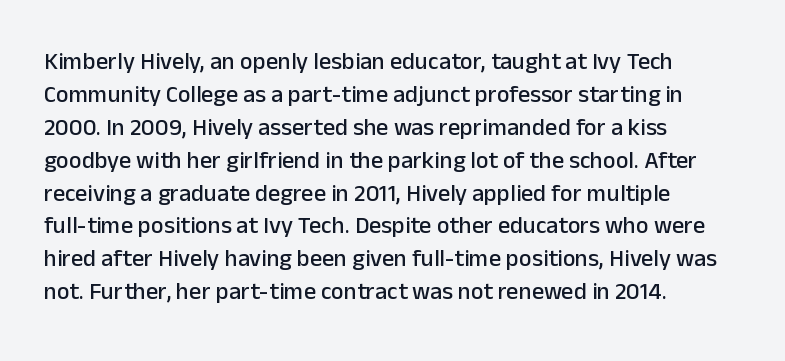
{"italic": "no", "underline": "no", "align": "left", "line_spacing": "normal", "line_spacing_ratio": 1.37, "letter_spacing": "normal", "letter_spacing_em": 0.0, "glyph_px": 24}
